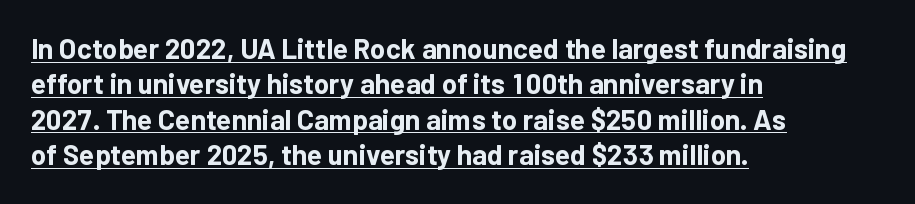
The image shows 28 px bold sans-serif type, upright; set left-aligned, normal line spacing (1.26x), normal letter spacing, underlined; low stroke contrast and a medium x-height.
